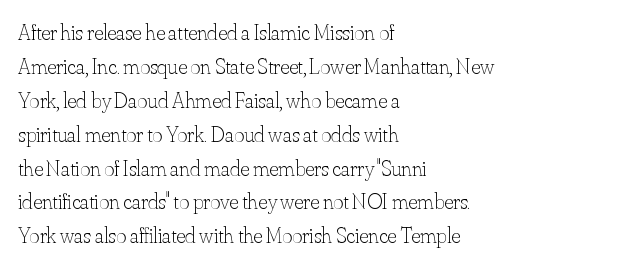
{"italic": "no", "bold": "no", "underline": "no", "align": "left", "line_spacing": "normal", "line_spacing_ratio": 1.54, "letter_spacing": "normal", "letter_spacing_em": 0.0, "glyph_px": 22}
